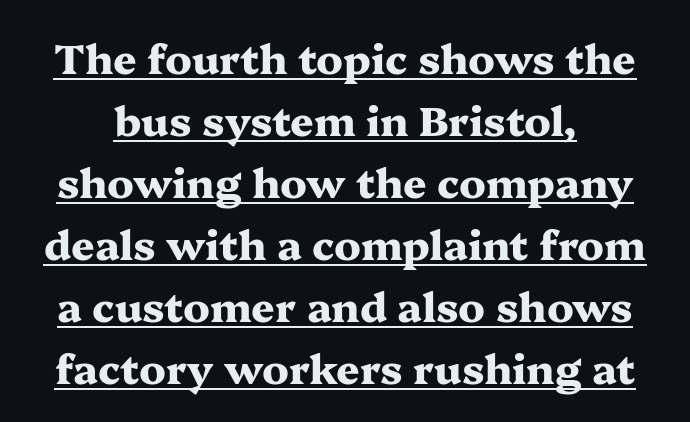
Evenly set lines give the paragraph a standard silhouette. Inter-character spacing is left at the font's built-in metrics. The sample's only ornament is a line tracing under the words. The designer went with a serif here, giving each stem small feet.
